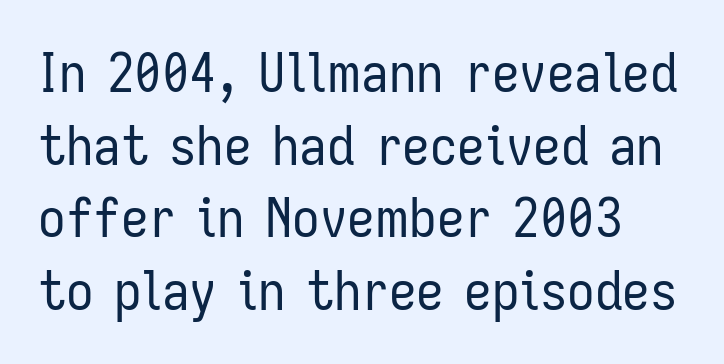
Q: Is the text bold? A: No.
Q: Is the text italic (slanted)? A: No, it is upright.
Q: Is the typeface a serif or a sans-serif typeface? A: Sans-serif.
Q: Is the text underlined? A: No.
Q: Is the spacing between letters normal or unusually wide? A: Normal.
Q: Is the spacing between lines tight, normal or loose? A: Normal.
Q: Width (condensed, normal, or wide)? A: Condensed.
Q: Stroke contrast? A: Low.
Q: x-height? A: Medium.
Q: Monospaced? A: No.
